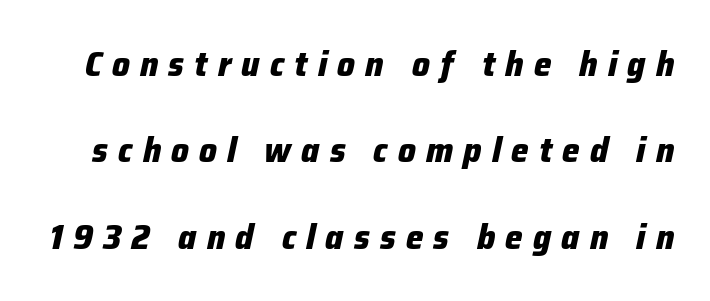
{"italic": "yes", "lean": "right", "slant_degrees": 12, "bold": "yes", "weight": "heavy", "width": "normal", "stroke_contrast": "low", "x_height": "medium", "monospaced": "no", "underline": "no", "line_spacing": "loose", "line_spacing_ratio": 2.47, "letter_spacing": "wide", "letter_spacing_em": 0.29, "glyph_px": 35}
